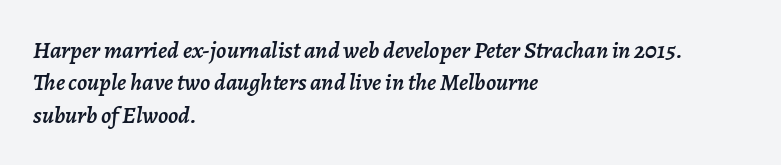
The typography opts for an oblique posture over an upright one. The horizontal fit of the characters is conventional and even. The paragraph shown leans on its left margin. Type without underlining. Is there much room between lines? A standard amount, neither cramped nor airy.
